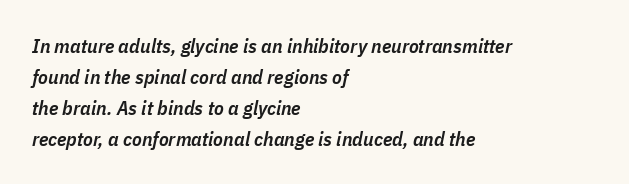
Underlining? Definitely not there. Horizontal bands of white between lines are of average thickness. The rendering uses a semibold face; strokes are thickened but not to full bold. Yep, that's italic — everything's leaning. Which margin do the lines hug? The left one — the right edge is uneven.
